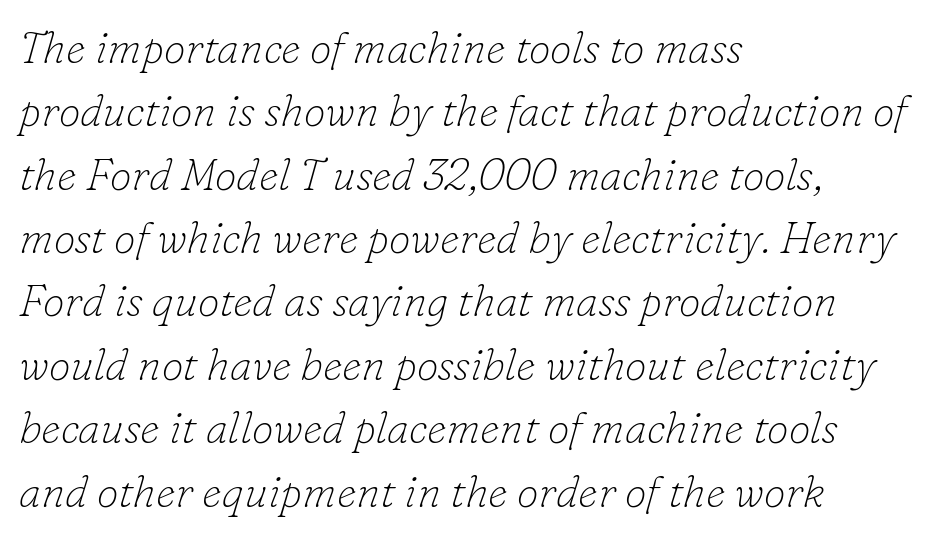
The image shows 44 px thin serif type, italic (leaning right); set left-aligned, normal line spacing (1.44x), normal letter spacing, not underlined; low stroke contrast and a small x-height.
